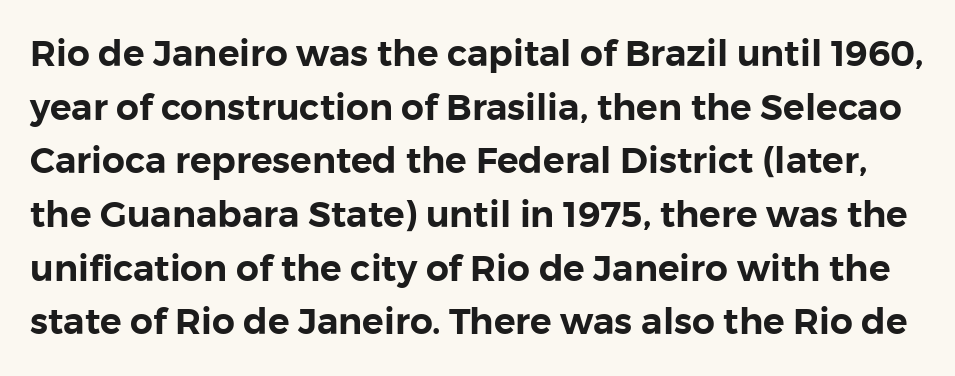
The image shows 36 px sans-serif type, upright; set normal line spacing (1.49x), normal letter spacing, not underlined; low stroke contrast and a medium x-height.
